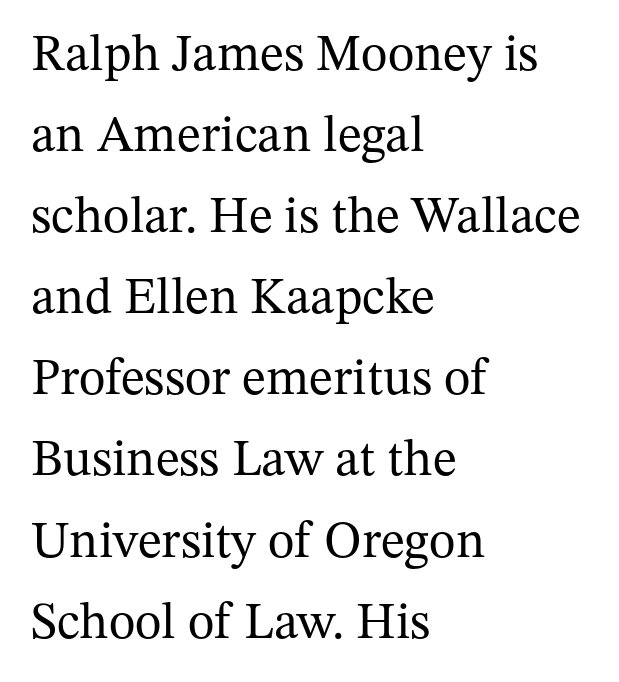
{"serif": "yes", "italic": "no", "bold": "no", "weight": "regular", "width": "normal", "stroke_contrast": "medium", "x_height": "medium", "monospaced": "no", "underline": "no", "align": "left", "line_spacing": "normal", "line_spacing_ratio": 1.59, "letter_spacing": "normal", "letter_spacing_em": 0.0, "glyph_px": 51}
